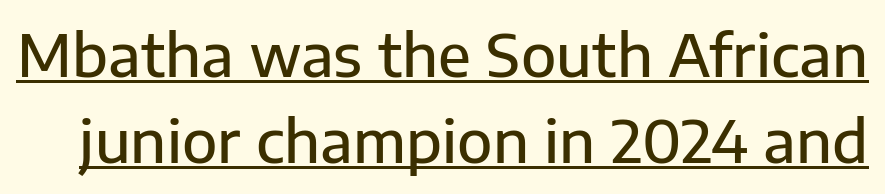
Q: Is the text bold? A: Semi-bold.
Q: Is the text italic (slanted)? A: No, it is upright.
Q: Is the typeface a serif or a sans-serif typeface? A: Sans-serif.
Q: Is the text underlined? A: Yes.
Q: Is the spacing between letters normal or unusually wide? A: Normal.
Q: Is the spacing between lines tight, normal or loose? A: Normal.
Q: Width (condensed, normal, or wide)? A: Normal.
Q: Stroke contrast? A: Low.
Q: x-height? A: Medium.
Q: Monospaced? A: No.
